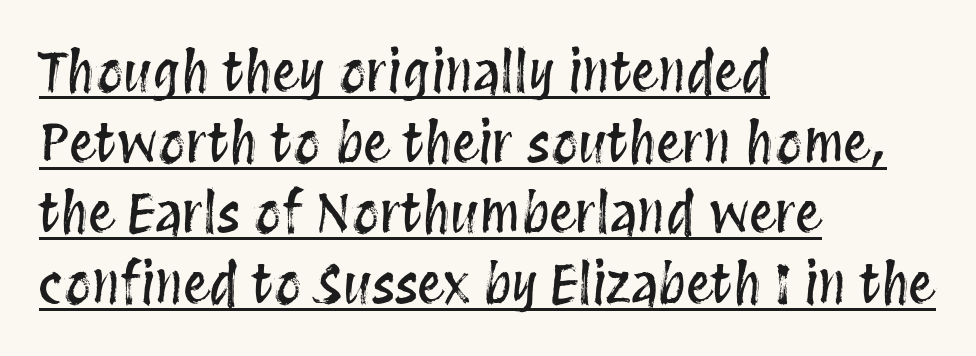
The image shows 54 px condensed type, upright; set left-aligned, normal line spacing (1.31x), normal letter spacing, underlined; medium stroke contrast and a large x-height.
